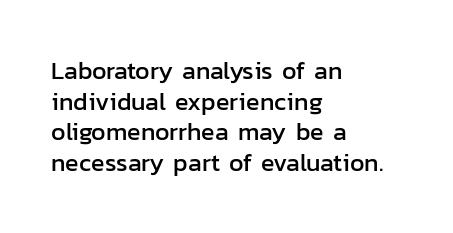
Q: Is the text italic (slanted)? A: No, it is upright.
Q: Is the text underlined? A: No.
Q: How is the paragraph aligned? A: Left-aligned.
Q: Is the spacing between letters normal or unusually wide? A: Normal.
